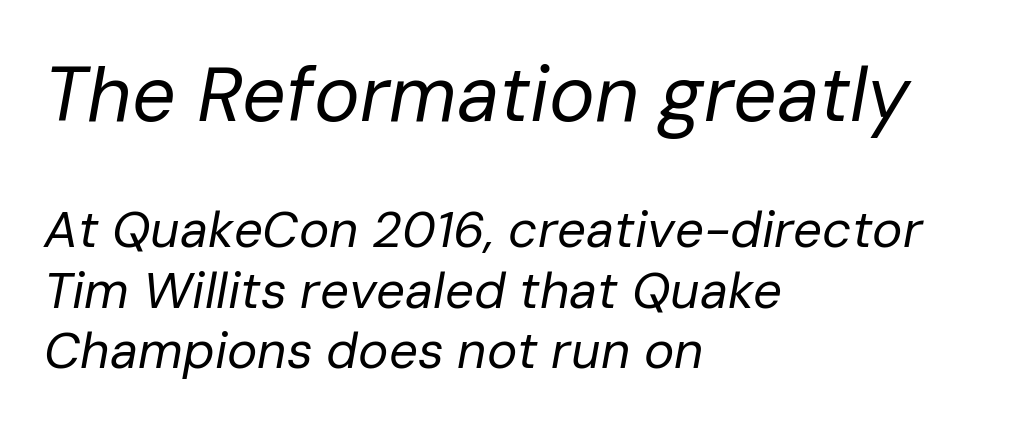
Q: Is the text bold? A: No.
Q: Is the text italic (slanted)? A: Yes, it leans right by about 10 degrees.
Q: Is the text underlined? A: No.
Q: How is the paragraph aligned? A: Left-aligned.
Q: Is the spacing between letters normal or unusually wide? A: Normal.
Q: Which block of text is set in a larger size, the first (top) or the second (bottom)? A: The first (top) one.
Q: Width (condensed, normal, or wide)? A: Normal.
Q: Stroke contrast? A: Low.
Q: x-height? A: Medium.
Q: Monospaced? A: No.
